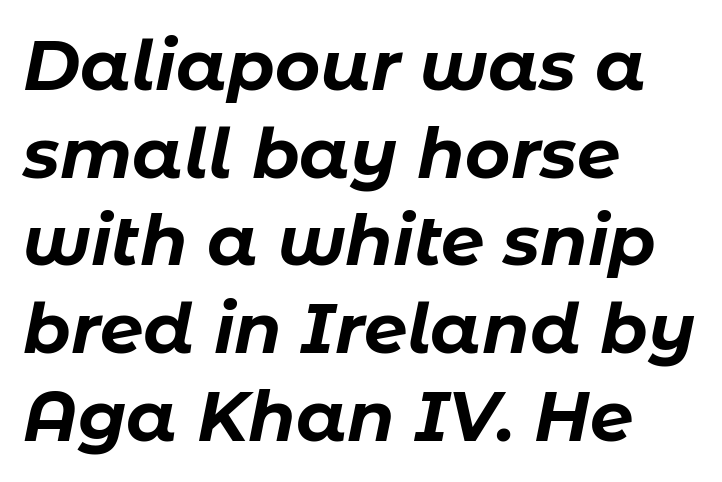
Q: Is the text bold? A: Yes.
Q: Is the text italic (slanted)? A: Yes, it leans right by about 11 degrees.
Q: Is the text underlined? A: No.
Q: How is the paragraph aligned? A: Left-aligned.
Q: Is the spacing between letters normal or unusually wide? A: Normal.
Q: Is the spacing between lines tight, normal or loose? A: Normal.
Q: Width (condensed, normal, or wide)? A: Normal.
Q: Stroke contrast? A: Low.
Q: x-height? A: Medium.
Q: Monospaced? A: No.
